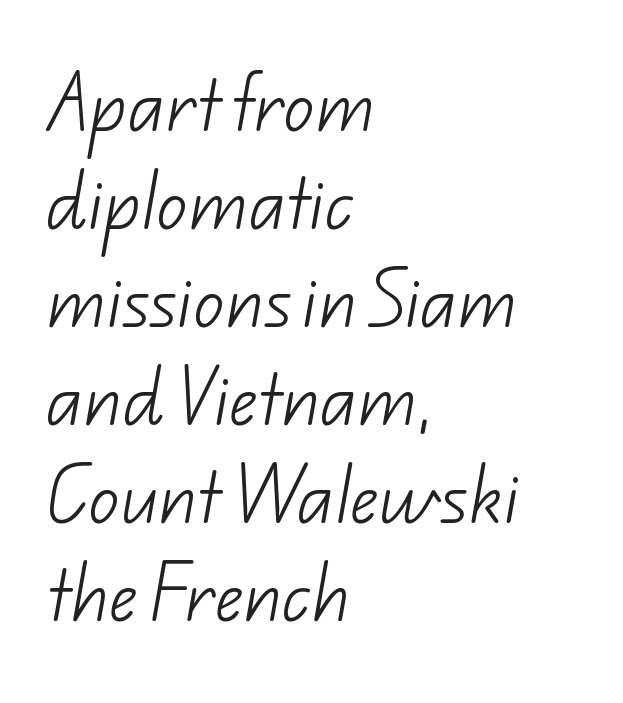
{"serif": "no", "bold": "no", "weight": "light", "width": "normal", "stroke_contrast": "low", "x_height": "small", "monospaced": "no", "underline": "no", "align": "left", "line_spacing": "normal", "line_spacing_ratio": 1.58, "letter_spacing": "normal", "letter_spacing_em": 0.0, "glyph_px": 62}
